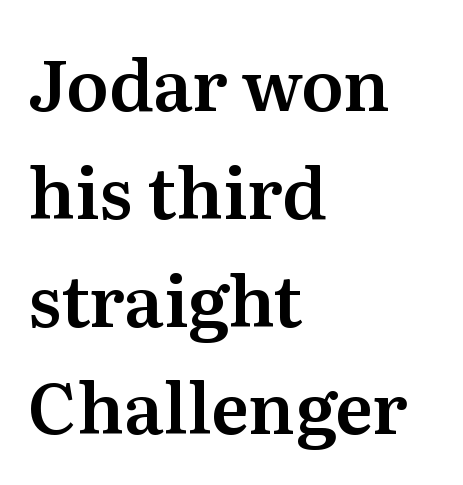
{"serif": "yes", "italic": "no", "width": "normal", "stroke_contrast": "medium", "x_height": "medium", "monospaced": "no", "underline": "no", "align": "left", "line_spacing": "normal", "line_spacing_ratio": 1.54, "letter_spacing": "normal", "letter_spacing_em": 0.0, "glyph_px": 70}
